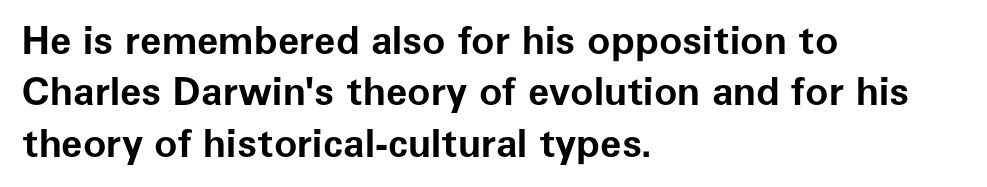
Notice how the stems are strictly vertical — no italics here. The letterforms sit shoulder to shoulder at normal distance. Letters rest on an invisible, unmarked baseline. The passage shown is emphatically bold. Each letter keeps its own natural width here, so spacing adapts to shape. Are there feet on the stems? There aren't — it's a sans.
